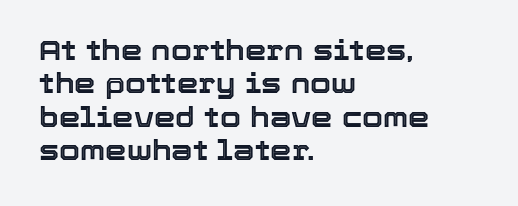
{"italic": "no", "underline": "no", "align": "left", "line_spacing_ratio": 1.24, "letter_spacing": "normal", "letter_spacing_em": 0.0, "glyph_px": 27}
